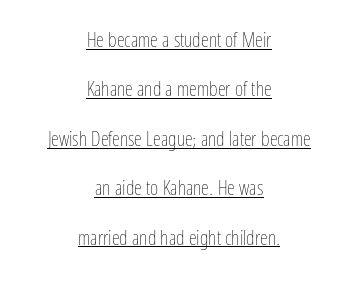
{"italic": "no", "bold": "no", "underline": "yes", "align": "center", "line_spacing": "loose", "line_spacing_ratio": 2.47, "letter_spacing": "normal", "letter_spacing_em": 0.0, "glyph_px": 20}
